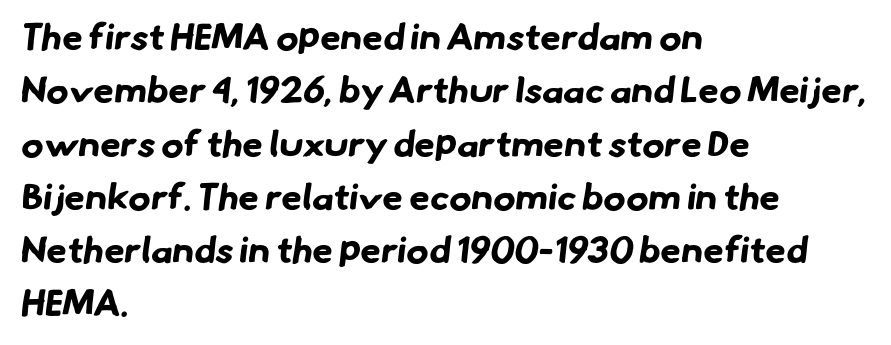
{"serif": "no", "bold": "yes", "weight": "bold", "width": "normal", "stroke_contrast": "low", "x_height": "small", "monospaced": "no", "underline": "no", "align": "left", "line_spacing": "normal", "line_spacing_ratio": 1.44, "letter_spacing": "normal", "letter_spacing_em": 0.0, "glyph_px": 37}
